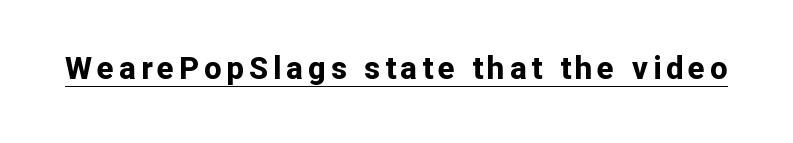
The type family on display is of the sans-serif kind. Has an underline been added? It has. It's the straight-up-and-down kind of type. This sample has the flowing, uneven cadence of proportional lettering.
